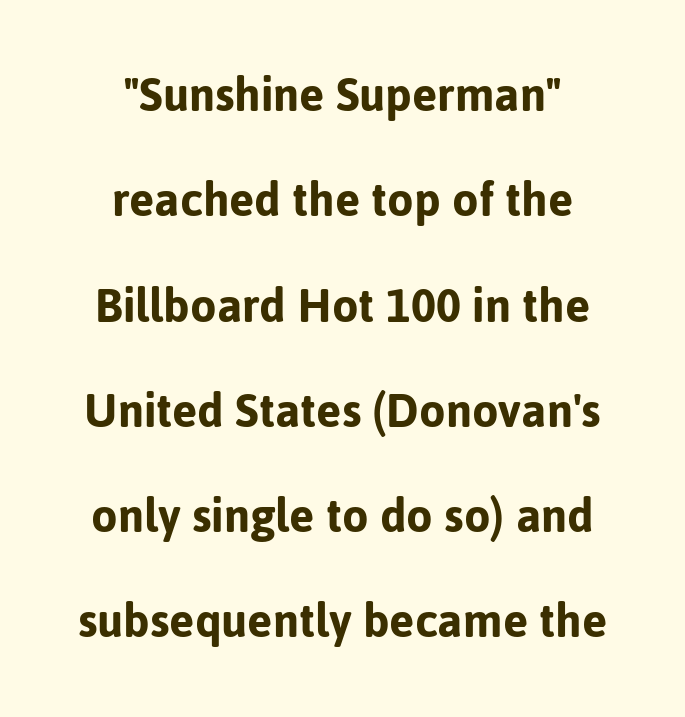
{"serif": "no", "italic": "no", "width": "normal", "stroke_contrast": "low", "x_height": "medium", "monospaced": "no", "underline": "no", "align": "center", "line_spacing": "loose", "line_spacing_ratio": 1.95, "letter_spacing": "normal", "letter_spacing_em": 0.0, "glyph_px": 54}
